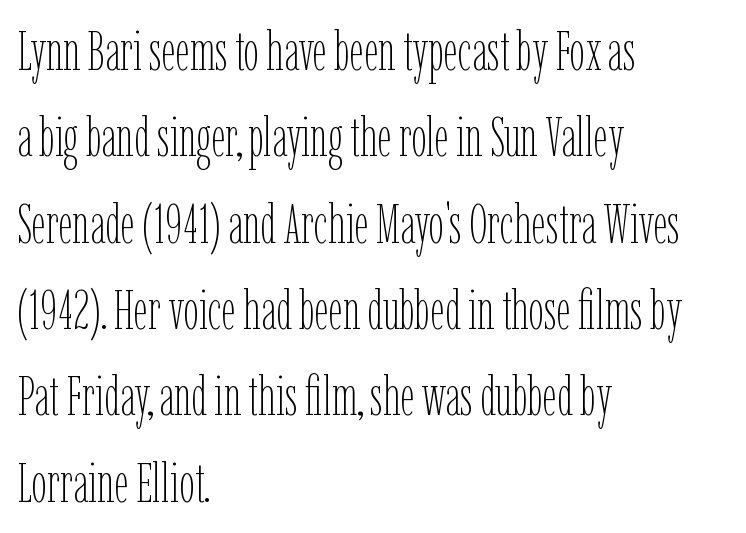
{"italic": "no", "bold": "no", "weight": "thin", "width": "condensed", "stroke_contrast": "low", "x_height": "medium", "monospaced": "no", "underline": "no", "align": "left", "line_spacing": "normal", "line_spacing_ratio": 1.57, "letter_spacing": "normal", "letter_spacing_em": 0.0, "glyph_px": 55}
